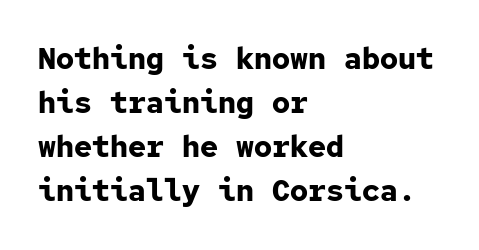
The image shows 30 px bold sans-serif type, upright, monospaced; set left-aligned, normal line spacing (1.47x), normal letter spacing, not underlined; low stroke contrast and a medium x-height.
